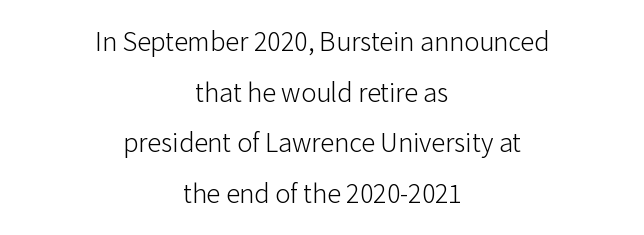
The letterforms sit shoulder to shoulder at normal distance. Letters have the restrained weight of plain body copy at most. The passage is arranged like a title page — every line centered. This sample uses a sans-serif face. Quick note: underline off.
